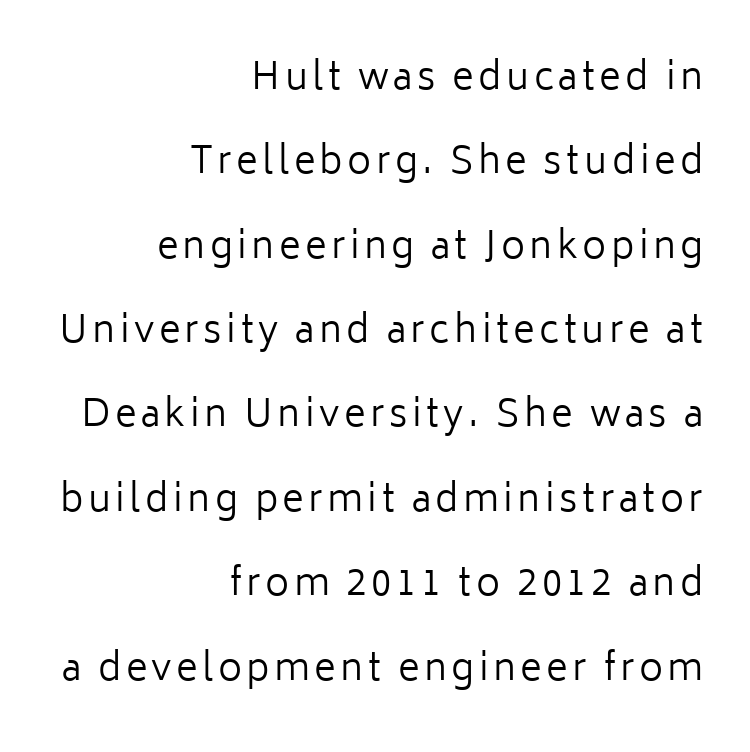
The image shows 37 px regular-weight sans-serif type, upright; set right-aligned, loose line spacing (2.28x), not underlined; low stroke contrast and a medium x-height.
